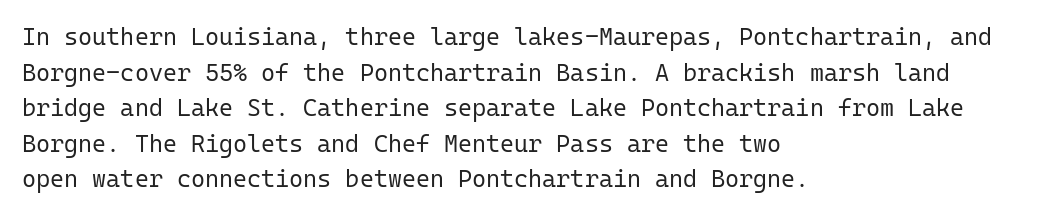
No italicization has been applied; the sample stays upright. Each line starts at the same left margin while the right side varies. Weight: regular or lighter. Compared with typical paragraphs, the rows here are spaced about the same. No extra tracking has been applied to these lines. Any mark beneath the type? The region is blank.
